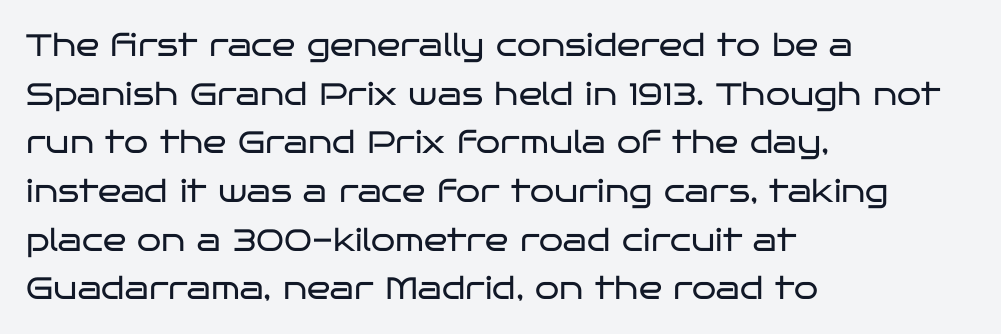
The specimen reads as upright at a glance. If you measured baseline to baseline, you'd find a middling distance. Here the designer chose a conventional face with non-uniform glyph widths. The glyphs are unaccompanied by any horizontal stroke below them.
